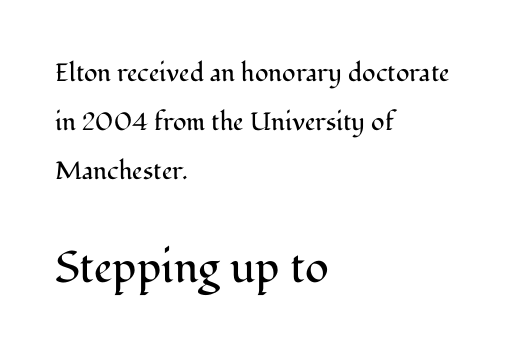
{"serif": "yes", "italic": "no", "bold": "no", "weight": "regular", "width": "normal", "stroke_contrast": "medium", "x_height": "medium", "monospaced": "no", "underline": "no", "align": "left", "line_spacing": "loose", "line_spacing_ratio": 1.96, "letter_spacing": "normal", "letter_spacing_em": 0.0, "larger_block": "second", "size_ratio": 1.76, "glyph_px": 44}
